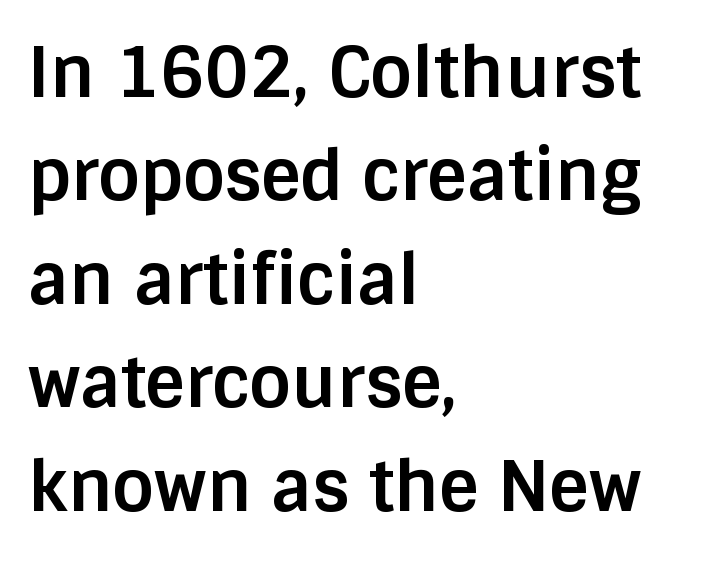
{"serif": "no", "italic": "no", "bold": "yes", "weight": "bold", "width": "normal", "stroke_contrast": "low", "x_height": "large", "monospaced": "no", "underline": "no", "align": "left", "line_spacing": "normal", "line_spacing_ratio": 1.5, "letter_spacing": "normal", "letter_spacing_em": 0.0, "glyph_px": 69}
